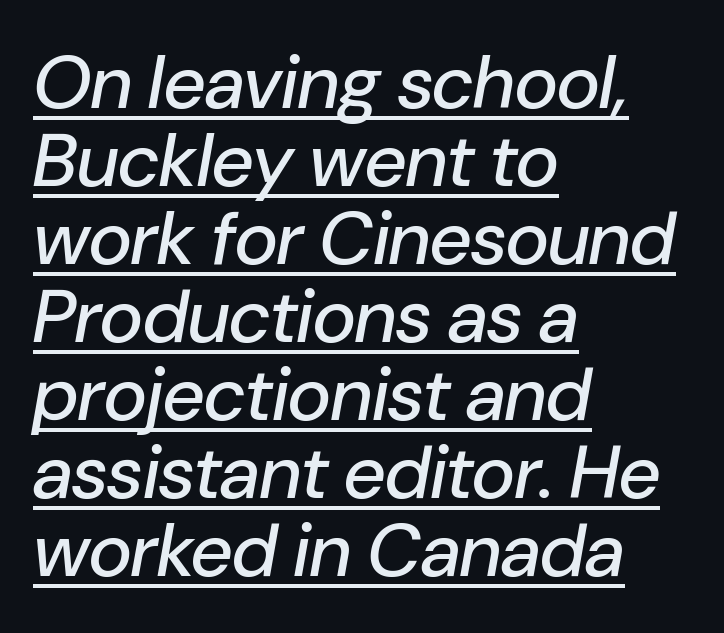
{"italic": "yes", "lean": "right", "slant_degrees": 10, "width": "normal", "stroke_contrast": "low", "x_height": "medium", "monospaced": "no", "underline": "yes", "align": "left", "line_spacing": "tight", "line_spacing_ratio": 1.04, "letter_spacing": "normal", "letter_spacing_em": 0.0, "glyph_px": 75}
